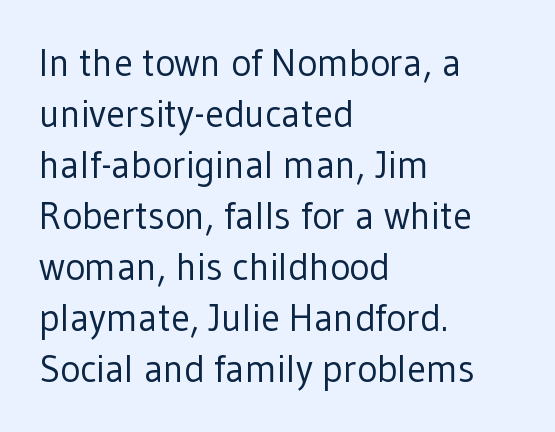
Rule under the text: the space is simply empty. Standard letterfit; no display-style spreading of the glyphs. To sum up the face: it is a sans, with no serifs. A typesetter would call this proportional, since set widths differ per character.
